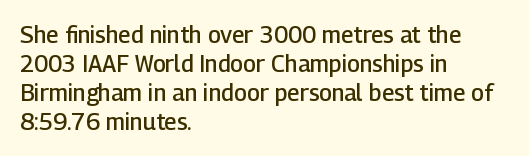
{"italic": "no", "bold": "semi", "underline": "no", "align": "left", "line_spacing": "normal", "line_spacing_ratio": 1.26, "letter_spacing": "normal", "letter_spacing_em": 0.0, "glyph_px": 23}
